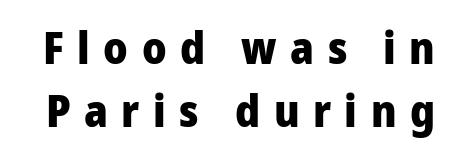
Q: Is the text bold? A: Yes.
Q: Is the text italic (slanted)? A: No, it is upright.
Q: Is the typeface a serif or a sans-serif typeface? A: Sans-serif.
Q: Is the text underlined? A: No.
Q: Is the spacing between letters normal or unusually wide? A: Unusually wide.
Q: Is the spacing between lines tight, normal or loose? A: Normal.
Q: Width (condensed, normal, or wide)? A: Normal.
Q: Stroke contrast? A: Low.
Q: x-height? A: Medium.
Q: Monospaced? A: No.
